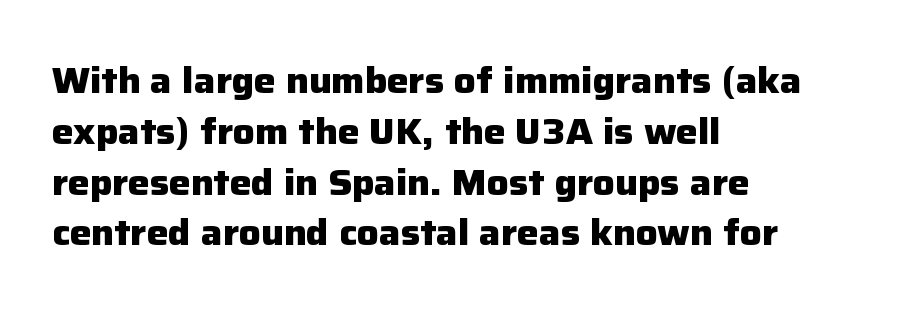
The image shows 36 px heavy sans-serif type, upright; set left-aligned, normal line spacing (1.41x), normal letter spacing, not underlined; low stroke contrast and a medium x-height.
